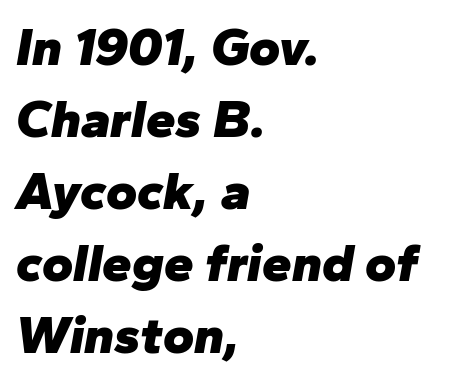
{"italic": "yes", "lean": "right", "slant_degrees": 10, "bold": "yes", "weight": "heavy", "width": "normal", "stroke_contrast": "low", "x_height": "medium", "monospaced": "no", "underline": "no", "align": "left", "line_spacing": "normal", "line_spacing_ratio": 1.36, "letter_spacing": "normal", "letter_spacing_em": 0.0, "glyph_px": 53}
